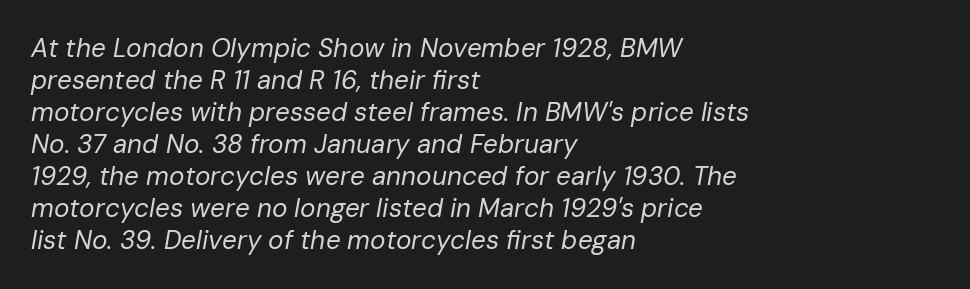
Q: Is the text bold? A: No.
Q: Is the text italic (slanted)? A: Yes, it leans right by about 10 degrees.
Q: Is the text underlined? A: No.
Q: How is the paragraph aligned? A: Left-aligned.
Q: Is the spacing between letters normal or unusually wide? A: Normal.
